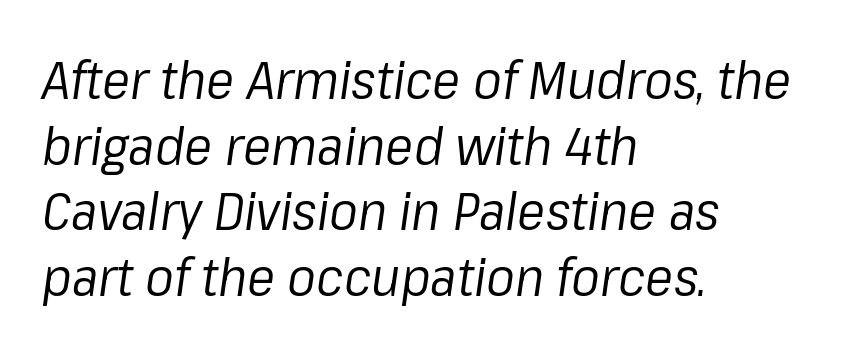
{"italic": "yes", "lean": "right", "slant_degrees": 8, "bold": "no", "weight": "regular", "width": "normal", "stroke_contrast": "low", "x_height": "medium", "monospaced": "no", "underline": "no", "align": "left", "line_spacing_ratio": 1.24, "letter_spacing": "normal", "letter_spacing_em": 0.0, "glyph_px": 53}
